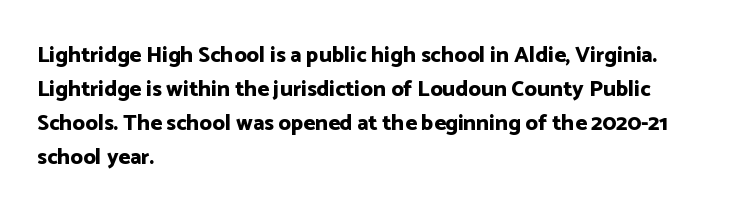
The image shows 22 px bold type, upright; set left-aligned, normal line spacing (1.55x), normal letter spacing, not underlined.
